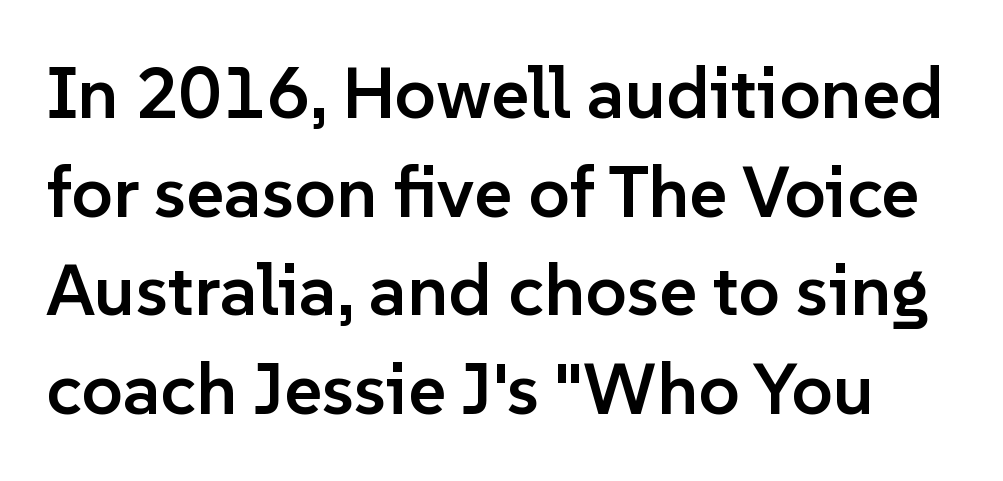
On the weight axis this lands at semibold, roughly 600. Observe the ordinary spacing: letters are neighbours, not strangers. The passage shown is typeset with a sans-serif family. One glance says typical: line gaps are just what's usual. Here the designer chose a conventional face with non-uniform glyph widths.
